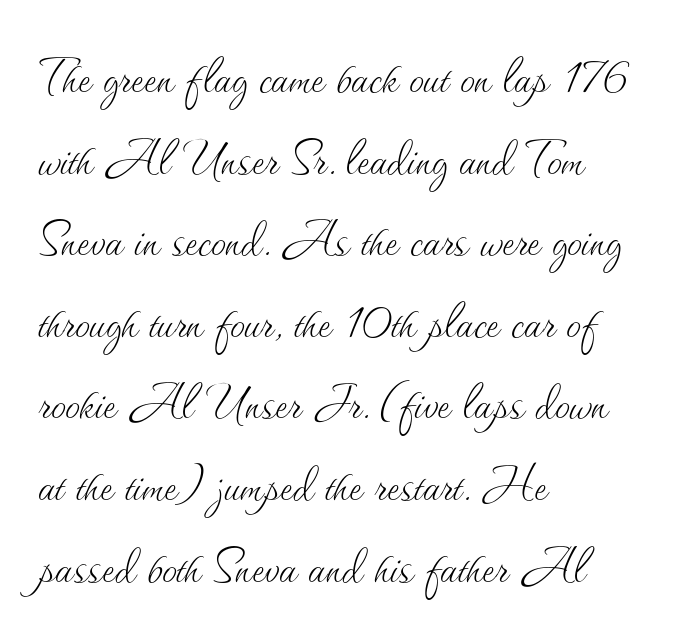
The image shows 60 px thin type; set left-aligned, normal line spacing (1.36x), normal letter spacing, not underlined; medium stroke contrast and a small x-height.
